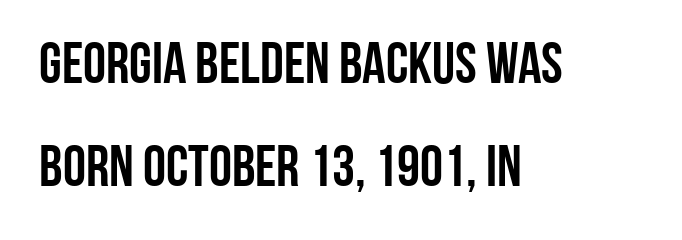
Q: Is the text italic (slanted)? A: No, it is upright.
Q: Is the typeface a serif or a sans-serif typeface? A: Sans-serif.
Q: Is the text underlined? A: No.
Q: How is the paragraph aligned? A: Left-aligned.
Q: Is the spacing between letters normal or unusually wide? A: Normal.
Q: Width (condensed, normal, or wide)? A: Condensed.
Q: Stroke contrast? A: Low.
Q: x-height? A: Large.
Q: Monospaced? A: No.
